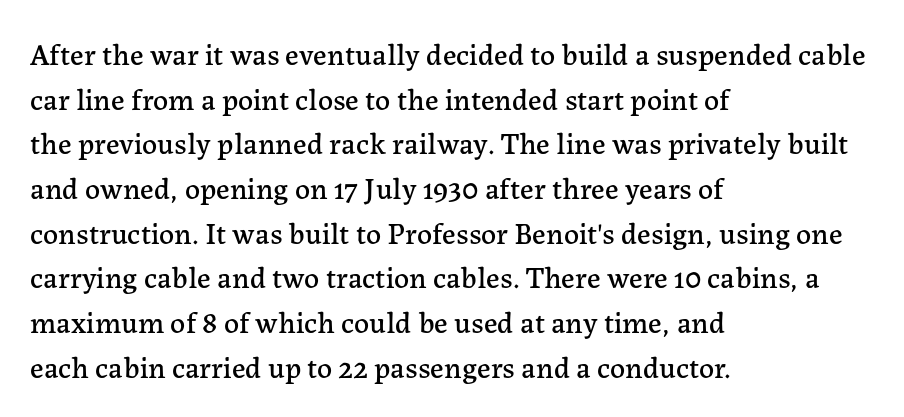
{"serif": "yes", "italic": "no", "width": "normal", "stroke_contrast": "low", "x_height": "medium", "monospaced": "no", "underline": "no", "align": "left", "line_spacing": "normal", "line_spacing_ratio": 1.49, "letter_spacing": "normal", "letter_spacing_em": 0.0, "glyph_px": 30}
